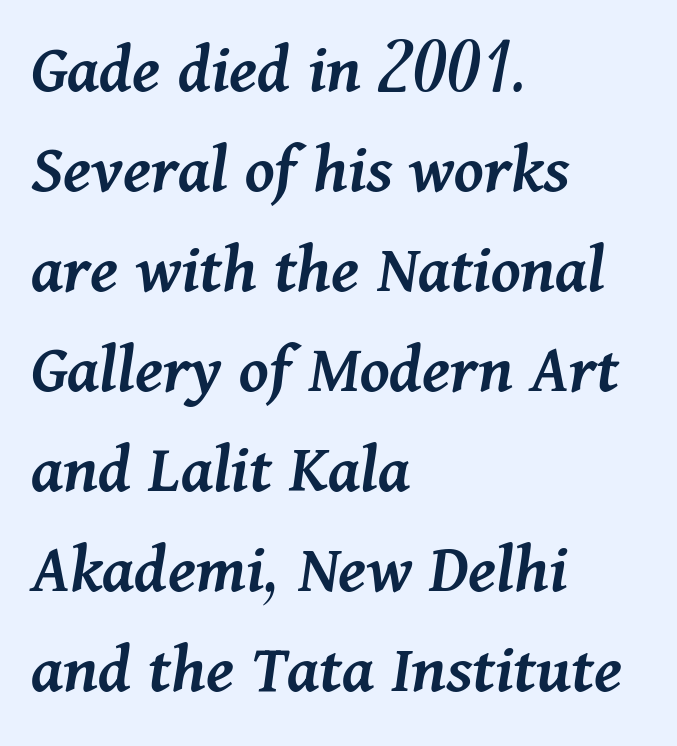
Q: Is the text bold? A: Semi-bold.
Q: Is the text italic (slanted)? A: Yes, it leans right by about 11 degrees.
Q: Is the text underlined? A: No.
Q: How is the paragraph aligned? A: Left-aligned.
Q: Is the spacing between letters normal or unusually wide? A: Normal.
Q: Is the spacing between lines tight, normal or loose? A: Normal.
Q: Width (condensed, normal, or wide)? A: Normal.
Q: Stroke contrast? A: Medium.
Q: x-height? A: Medium.
Q: Monospaced? A: No.
